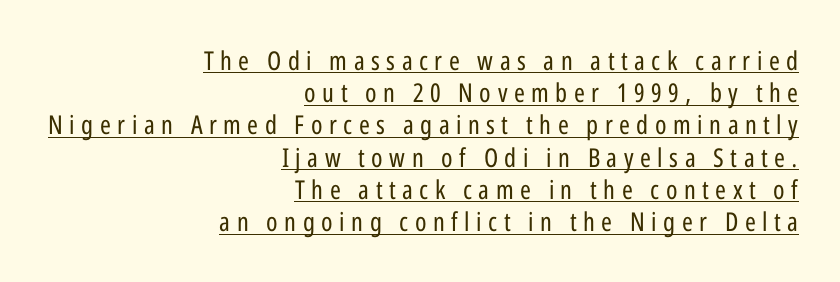
Q: Is the text bold? A: No.
Q: Is the text italic (slanted)? A: No, it is upright.
Q: Is the text underlined? A: Yes.
Q: How is the paragraph aligned? A: Right-aligned.
Q: Is the spacing between letters normal or unusually wide? A: Unusually wide.
